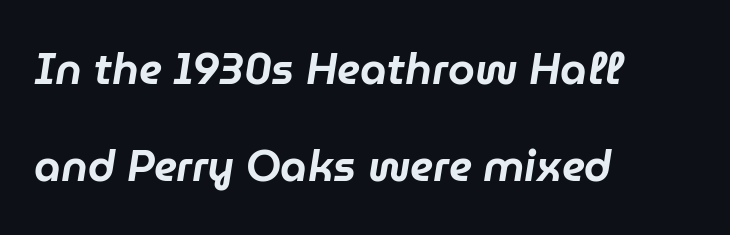
{"italic": "yes", "lean": "right", "slant_degrees": 9, "width": "normal", "stroke_contrast": "low", "x_height": "medium", "monospaced": "no", "underline": "no", "align": "left", "line_spacing": "loose", "line_spacing_ratio": 2.25, "letter_spacing": "normal", "letter_spacing_em": 0.0, "glyph_px": 43}
